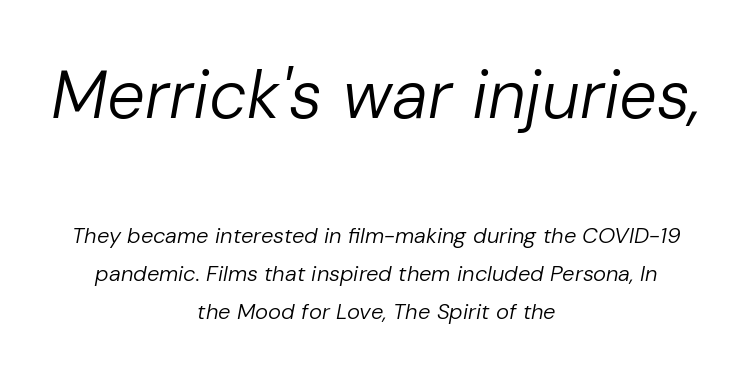
Quick note: italic. The letters look calm and open, with moderate or lighter stems. There is no visible air inserted between adjacent glyphs. Centered paragraph, ragged on both sides.
